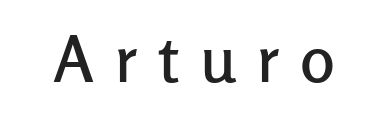
{"serif": "no", "italic": "no", "width": "normal", "stroke_contrast": "low", "x_height": "medium", "monospaced": "no", "underline": "no", "letter_spacing": "wide", "letter_spacing_em": 0.32, "glyph_px": 65}
